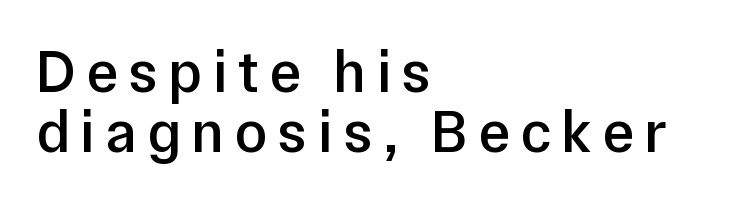
This is roman type, the default non-slanted kind. The face used here is a sans, in the tradition of grotesques and geometrics. Layout note: lines flush left. The specimen omits any rule beneath the text block's lines. If you measured baseline to baseline, you'd find a short distance.
